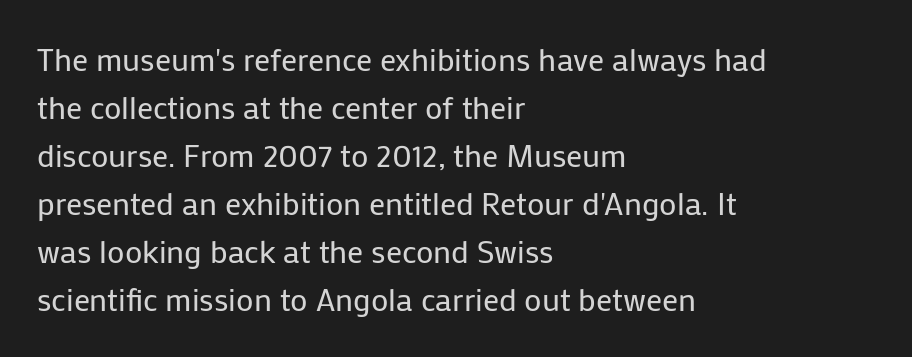
Q: Is the text bold? A: No.
Q: Is the text italic (slanted)? A: No, it is upright.
Q: Is the typeface a serif or a sans-serif typeface? A: Sans-serif.
Q: Is the text underlined? A: No.
Q: How is the paragraph aligned? A: Left-aligned.
Q: Is the spacing between letters normal or unusually wide? A: Normal.
Q: Is the spacing between lines tight, normal or loose? A: Normal.
Q: Width (condensed, normal, or wide)? A: Normal.
Q: Stroke contrast? A: Low.
Q: x-height? A: Medium.
Q: Monospaced? A: No.
